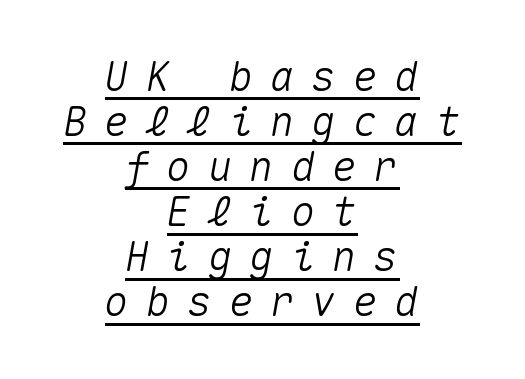
The face used here appears with an underline applied. Spacing verdict: monospaced, one width for all characters. The line texture is sparse and dotted thanks to wide tracking. The lines are quadded center. Does the leading feel generous? Not at all — it's pinched. Italic? Definitely — the glyphs are oblique.
